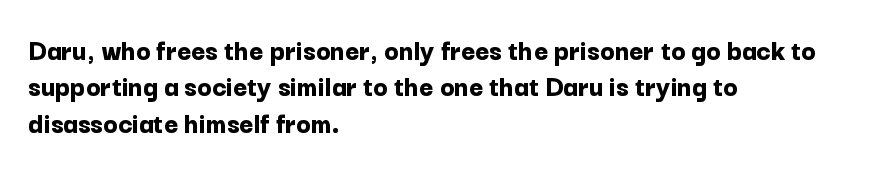
{"serif": "no", "italic": "no", "bold": "yes", "weight": "bold", "width": "normal", "stroke_contrast": "low", "x_height": "medium", "monospaced": "no", "underline": "no", "align": "left", "line_spacing_ratio": 1.21, "letter_spacing": "normal", "letter_spacing_em": 0.0, "glyph_px": 30}
